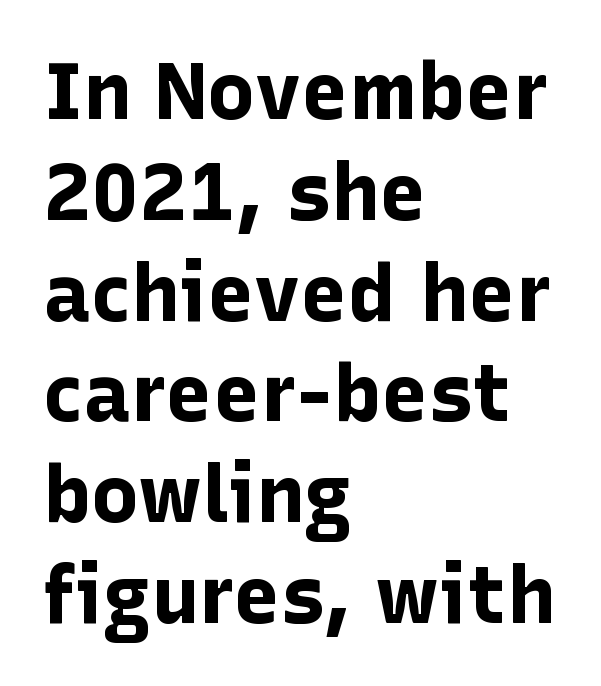
The image shows 80 px bold sans-serif type, upright; set left-aligned, normal line spacing (1.26x), normal letter spacing, not underlined; low stroke contrast and a medium x-height.
